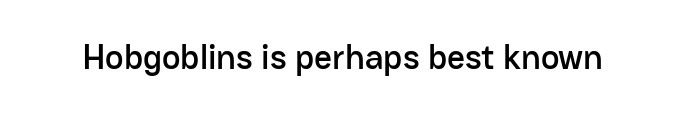
The words here are not underlined. Posture: upright roman. Each letter's strokes conclude bluntly, with no projecting serifs. Spacing between characters is what you'd get straight out of the box.
